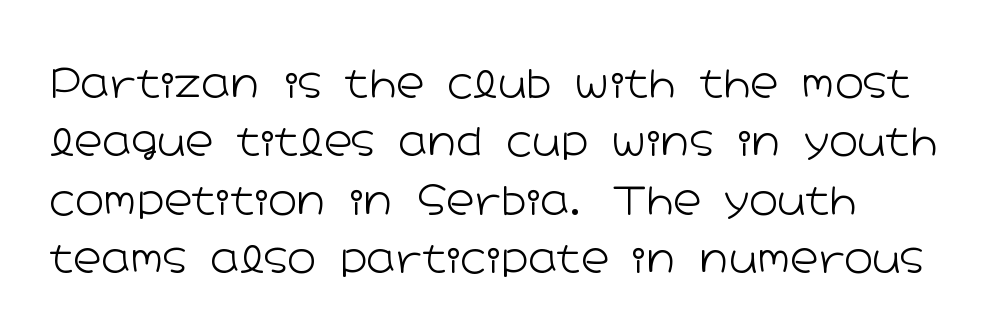
Q: Is the text bold? A: No.
Q: Is the text italic (slanted)? A: No, it is upright.
Q: Is the typeface a serif or a sans-serif typeface? A: Sans-serif.
Q: Is the text underlined? A: No.
Q: How is the paragraph aligned? A: Left-aligned.
Q: Is the spacing between letters normal or unusually wide? A: Normal.
Q: Is the spacing between lines tight, normal or loose? A: Normal.
Q: Width (condensed, normal, or wide)? A: Wide.
Q: Stroke contrast? A: Low.
Q: x-height? A: Medium.
Q: Monospaced? A: No.
